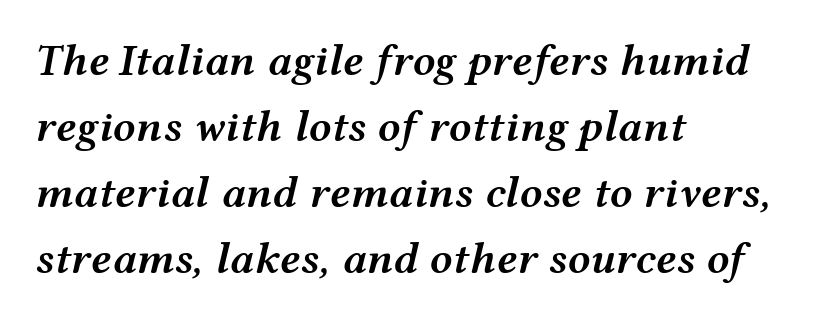
Q: Is the text bold? A: Semi-bold.
Q: Is the text italic (slanted)? A: Yes, it leans right by about 12 degrees.
Q: Is the text underlined? A: No.
Q: How is the paragraph aligned? A: Left-aligned.
Q: Is the spacing between letters normal or unusually wide? A: Normal.
Q: Is the spacing between lines tight, normal or loose? A: Normal.
Q: Width (condensed, normal, or wide)? A: Wide.
Q: Stroke contrast? A: Medium.
Q: x-height? A: Medium.
Q: Monospaced? A: No.
